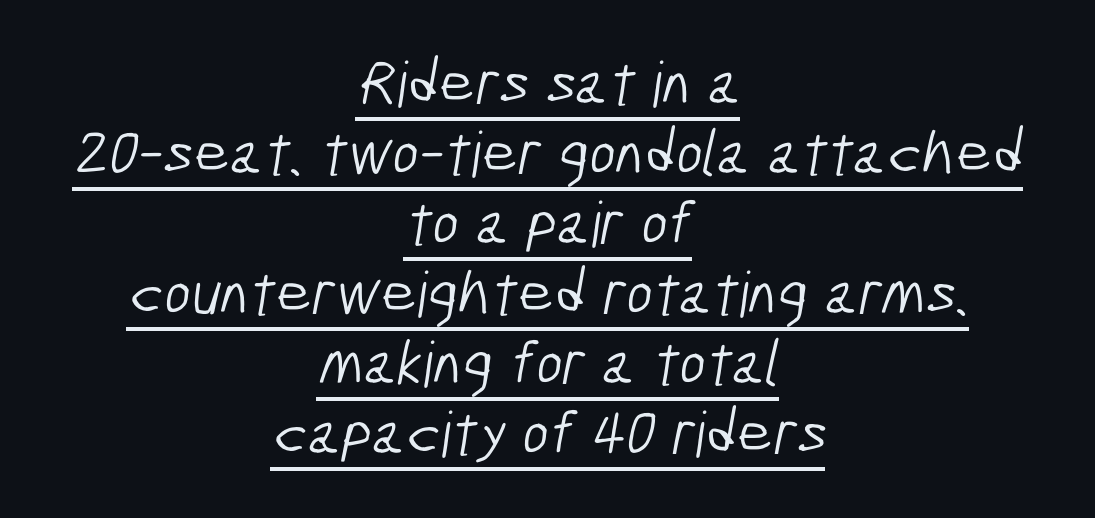
Weight: not bold — regular or lighter. The rendering uses natural spacing where letterforms have individual widths. Cramped leading. Is the letter spacing exaggerated? No — it looks like the ordinary default.
